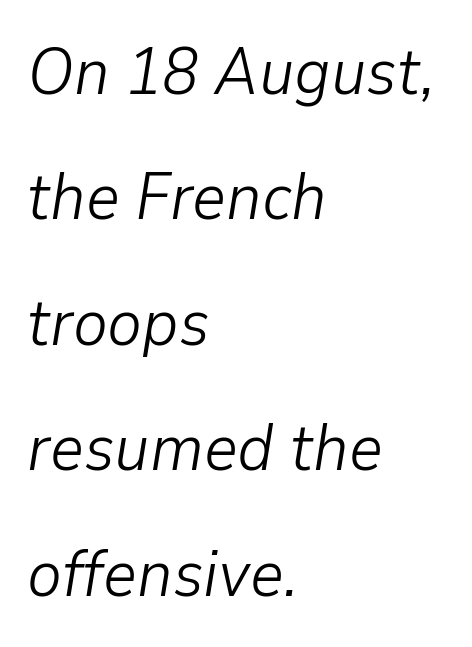
The image shows 66 px light type, italic (leaning right); set left-aligned, loose line spacing (1.9x), normal letter spacing, not underlined; low stroke contrast and a medium x-height.
